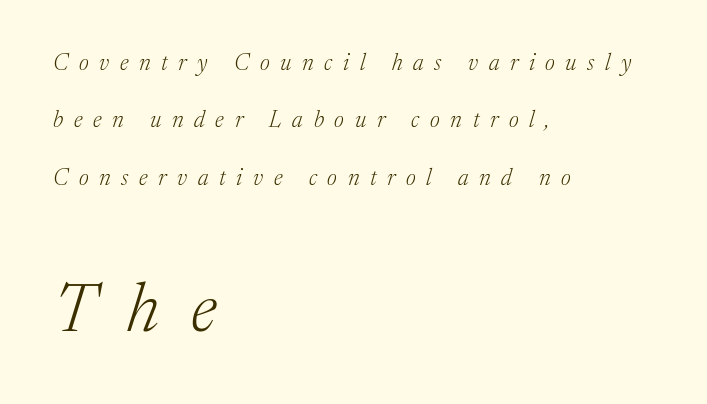
{"serif": "yes", "italic": "yes", "lean": "right", "slant_degrees": 17, "bold": "no", "weight": "light", "width": "normal", "stroke_contrast": "medium", "x_height": "medium", "monospaced": "no", "underline": "no", "align": "left", "line_spacing": "loose", "line_spacing_ratio": 2.49, "letter_spacing": "wide", "letter_spacing_em": 0.46, "larger_block": "second", "size_ratio": 3.0, "glyph_px": 69}
